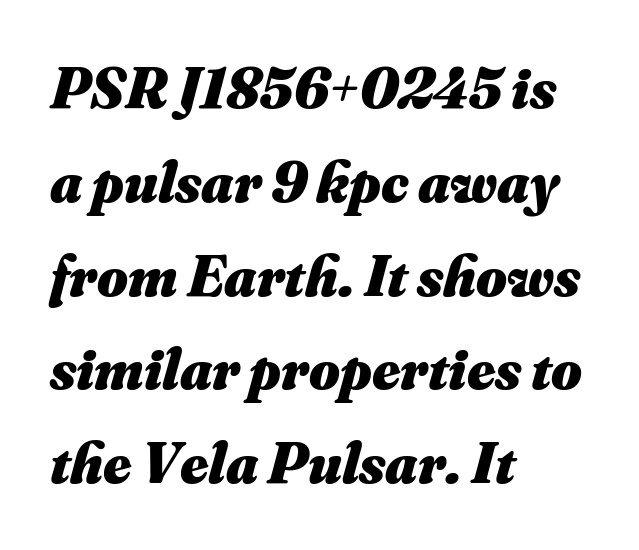
The rendering uses a bold face; every stroke is thick and dark. Would a proofreader flag this as italicized? Yes. The strip under each line holds only bare page. Character widths vary here, with narrow letters taking less room than wide ones. The passage shown stacks its lines at a standard gap. Tracking value appears to be zero — textbook default spacing.
